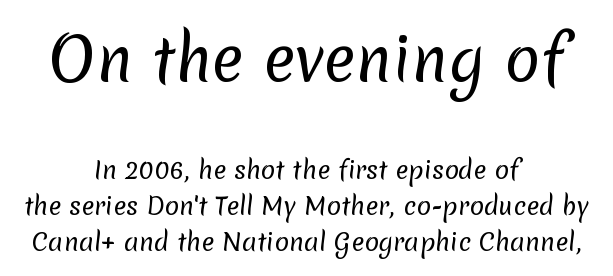
{"serif": "no", "bold": "no", "weight": "regular", "width": "normal", "stroke_contrast": "low", "x_height": "medium", "monospaced": "no", "underline": "no", "align": "center", "line_spacing": "normal", "line_spacing_ratio": 1.5, "letter_spacing": "normal", "letter_spacing_em": 0.0, "larger_block": "first", "size_ratio": 2.46, "glyph_px": 59}
